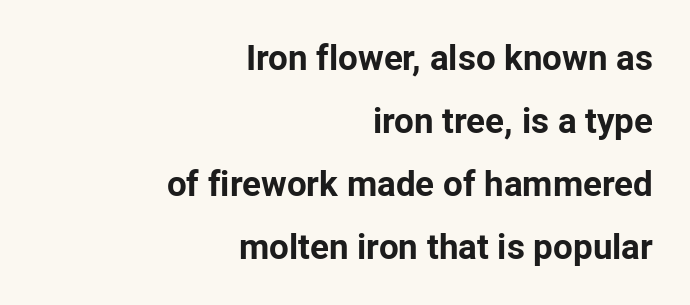
Q: Is the text bold? A: Yes.
Q: Is the text italic (slanted)? A: No, it is upright.
Q: Is the typeface a serif or a sans-serif typeface? A: Sans-serif.
Q: Is the text underlined? A: No.
Q: How is the paragraph aligned? A: Right-aligned.
Q: Is the spacing between letters normal or unusually wide? A: Normal.
Q: Width (condensed, normal, or wide)? A: Normal.
Q: Stroke contrast? A: Low.
Q: x-height? A: Medium.
Q: Monospaced? A: No.
